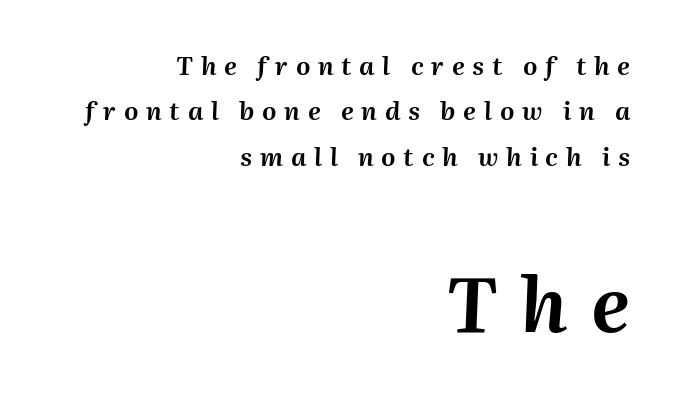
Q: Is the text italic (slanted)? A: Yes, it leans right by about 2 degrees.
Q: Is the text underlined? A: No.
Q: How is the paragraph aligned? A: Right-aligned.
Q: Is the spacing between letters normal or unusually wide? A: Unusually wide.
Q: Which block of text is set in a larger size, the first (top) or the second (bottom)? A: The second (bottom) one.
Q: Width (condensed, normal, or wide)? A: Normal.
Q: Stroke contrast? A: Medium.
Q: x-height? A: Medium.
Q: Monospaced? A: No.
